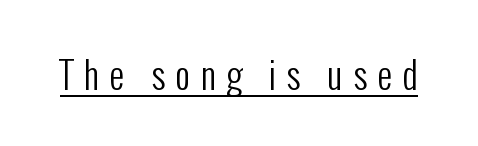
This rendering features underlined lettering. The weight would be labelled regular, book, light, or lighter still. Between one letter and the next there's a generous, obvious gap. Unlike italic type, these characters show no tilt at all.
